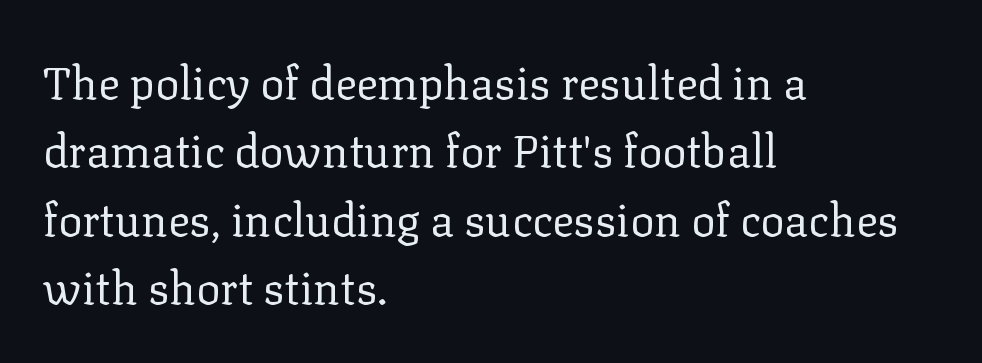
Q: Is the text bold? A: No.
Q: Is the text italic (slanted)? A: No, it is upright.
Q: Is the typeface a serif or a sans-serif typeface? A: Serif.
Q: Is the text underlined? A: No.
Q: How is the paragraph aligned? A: Left-aligned.
Q: Is the spacing between letters normal or unusually wide? A: Normal.
Q: Is the spacing between lines tight, normal or loose? A: Normal.
Q: Width (condensed, normal, or wide)? A: Normal.
Q: Stroke contrast? A: Low.
Q: x-height? A: Medium.
Q: Monospaced? A: No.
